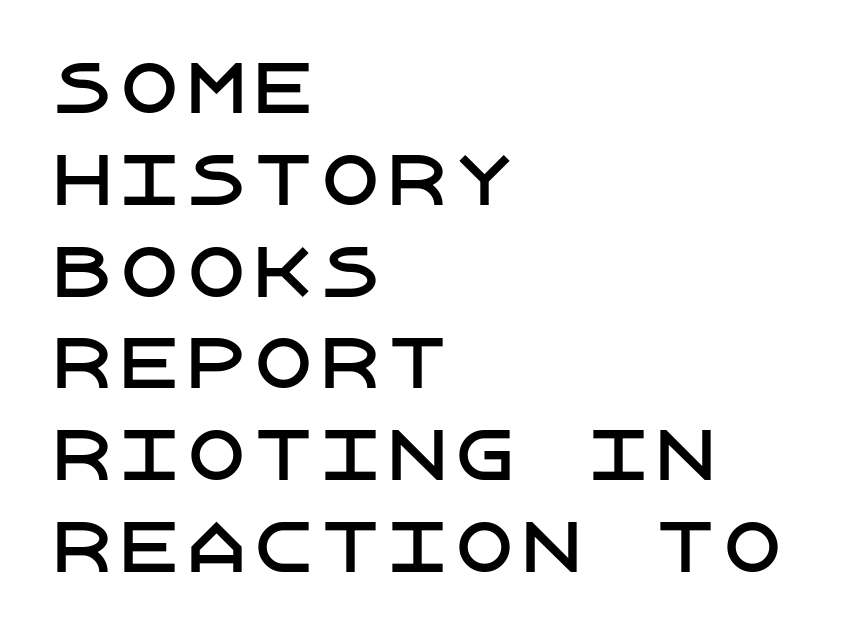
{"serif": "no", "italic": "no", "width": "normal", "stroke_contrast": "low", "x_height": "large", "underline": "no", "align": "left", "line_spacing": "normal", "line_spacing_ratio": 1.37, "letter_spacing": "normal", "letter_spacing_em": 0.0, "glyph_px": 67}
